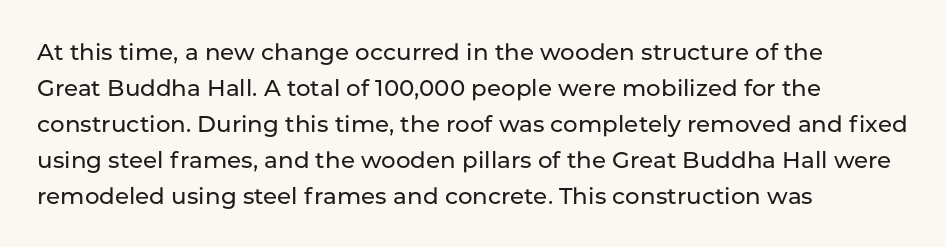
{"italic": "no", "underline": "no", "align": "left", "line_spacing": "normal", "line_spacing_ratio": 1.56, "letter_spacing": "normal", "letter_spacing_em": 0.0, "glyph_px": 23}
